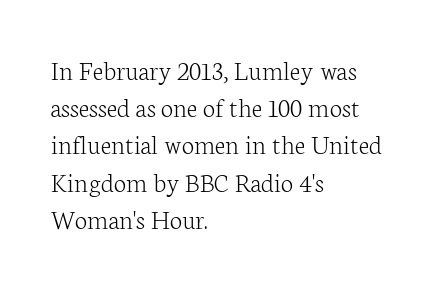
Clear beneath every line of the passage. The passage is arranged the way most books set body copy — flush left. Regarding leading, the lines here are spaced in the standard way. Glyph-to-glyph distance matches everyday printed text. You could not count columns in this text — the font is proportionally spaced. Weight class: somewhere from thin through regular.
